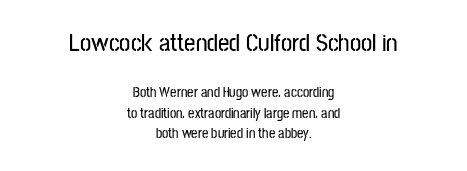
Q: Is the text italic (slanted)? A: No, it is upright.
Q: Is the text underlined? A: No.
Q: How is the paragraph aligned? A: Centered.
Q: Is the spacing between letters normal or unusually wide? A: Normal.
Q: Is the spacing between lines tight, normal or loose? A: Normal.
Q: Which block of text is set in a larger size, the first (top) or the second (bottom)? A: The first (top) one.
